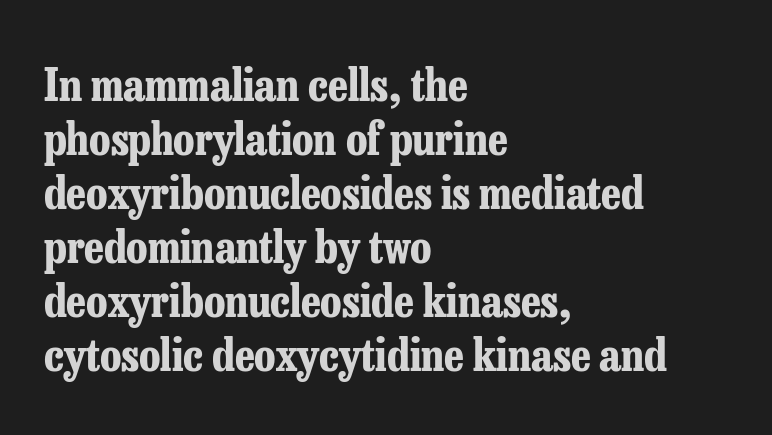
The image shows 45 px bold, condensed serif type, upright; set left-aligned, line spacing 1.2x, normal letter spacing, not underlined; low stroke contrast and a medium x-height.
